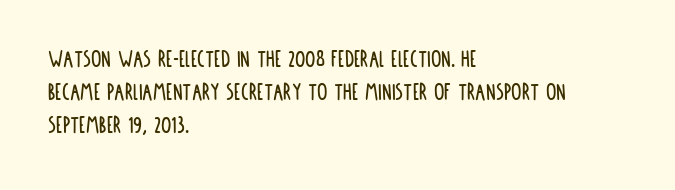
The foot of each line stays bare and open. Leading matches the norm, producing a regular column. The paragraph shown leans on its left margin. The gaps between neighbouring characters are ordinary and unremarkable. Italic? Not at all — the glyphs are vertical.
